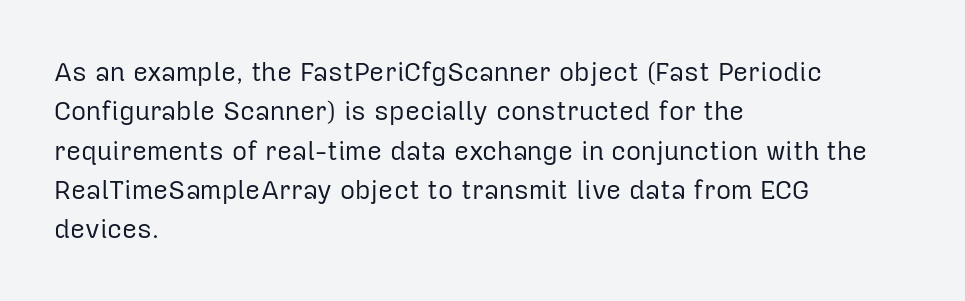
A typesetter would mark this as roman, not italic. Does the leading feel generous? No, just average. The typesetter chose a ragged-right arrangement here. The gaps between neighbouring characters are ordinary and unremarkable. Is this a heavy cut? Hardly; it is regular or lighter. The space directly below the letters is spotless.
